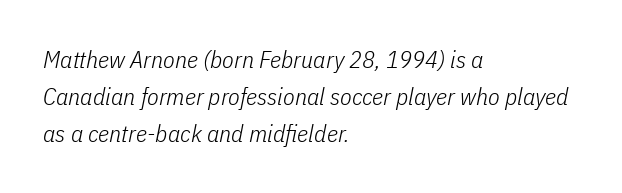
The image shows 24 px text type, italic (leaning right); set left-aligned, normal line spacing (1.55x), normal letter spacing, not underlined.
